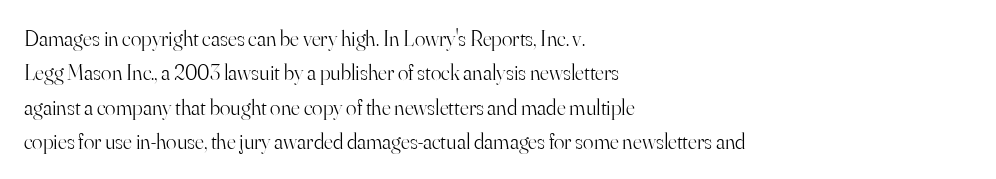
{"italic": "no", "bold": "no", "underline": "no", "align": "left", "line_spacing": "normal", "line_spacing_ratio": 1.56, "letter_spacing": "normal", "letter_spacing_em": 0.0, "glyph_px": 22}
